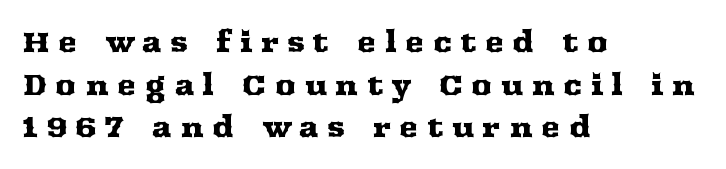
{"serif": "yes", "italic": "no", "width": "wide", "stroke_contrast": "medium", "x_height": "medium", "monospaced": "no", "underline": "no", "align": "left", "line_spacing": "normal", "line_spacing_ratio": 1.47, "letter_spacing": "wide", "letter_spacing_em": 0.28, "glyph_px": 29}
